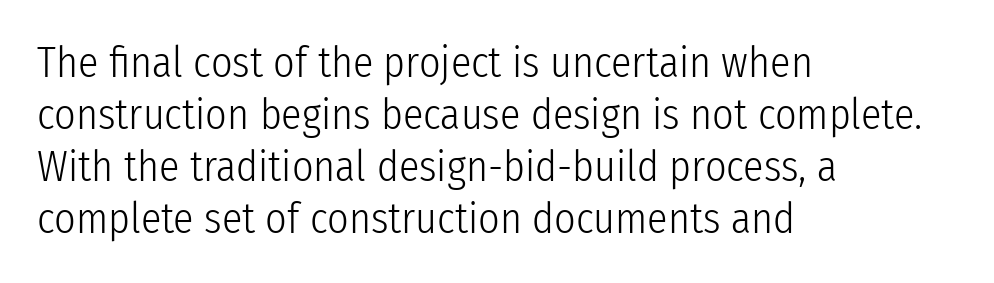
Q: Is the text bold? A: No.
Q: Is the text italic (slanted)? A: No, it is upright.
Q: Is the typeface a serif or a sans-serif typeface? A: Sans-serif.
Q: Is the text underlined? A: No.
Q: How is the paragraph aligned? A: Left-aligned.
Q: Is the spacing between letters normal or unusually wide? A: Normal.
Q: Width (condensed, normal, or wide)? A: Condensed.
Q: Stroke contrast? A: Low.
Q: x-height? A: Medium.
Q: Monospaced? A: No.
